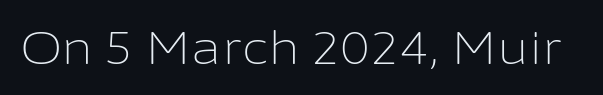
Q: Is the text bold? A: No.
Q: Is the text italic (slanted)? A: No, it is upright.
Q: Is the typeface a serif or a sans-serif typeface? A: Sans-serif.
Q: Is the text underlined? A: No.
Q: Is the spacing between letters normal or unusually wide? A: Normal.
Q: Width (condensed, normal, or wide)? A: Normal.
Q: Stroke contrast? A: Low.
Q: x-height? A: Medium.
Q: Monospaced? A: No.
